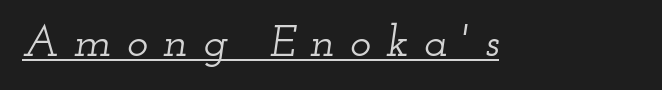
{"serif": "yes", "italic": "yes", "lean": "right", "slant_degrees": 12, "width": "wide", "stroke_contrast": "low", "x_height": "small", "monospaced": "no", "underline": "yes", "letter_spacing": "wide", "letter_spacing_em": 0.33, "glyph_px": 45}
